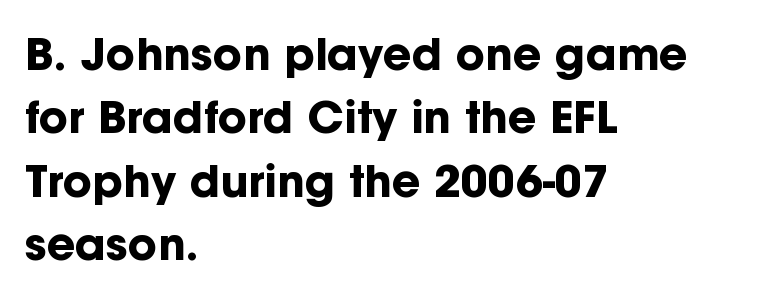
Q: Is the text bold? A: Yes.
Q: Is the text italic (slanted)? A: No, it is upright.
Q: Is the typeface a serif or a sans-serif typeface? A: Sans-serif.
Q: Is the text underlined? A: No.
Q: How is the paragraph aligned? A: Left-aligned.
Q: Is the spacing between letters normal or unusually wide? A: Normal.
Q: Is the spacing between lines tight, normal or loose? A: Normal.
Q: Width (condensed, normal, or wide)? A: Normal.
Q: Stroke contrast? A: Low.
Q: x-height? A: Medium.
Q: Monospaced? A: No.
